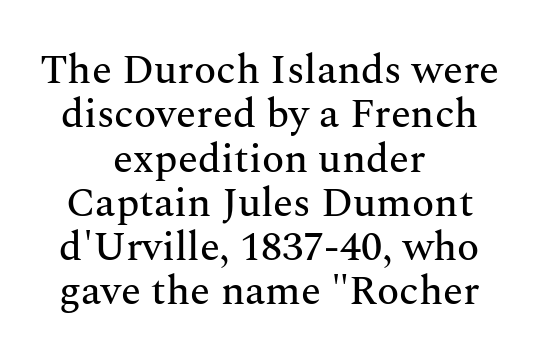
Q: Is the text italic (slanted)? A: No, it is upright.
Q: Is the typeface a serif or a sans-serif typeface? A: Serif.
Q: Is the text underlined? A: No.
Q: How is the paragraph aligned? A: Centered.
Q: Is the spacing between letters normal or unusually wide? A: Normal.
Q: Is the spacing between lines tight, normal or loose? A: Tight.
Q: Width (condensed, normal, or wide)? A: Normal.
Q: Stroke contrast? A: Medium.
Q: x-height? A: Medium.
Q: Monospaced? A: No.
